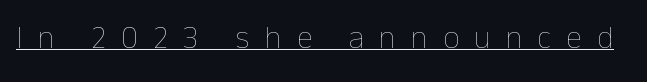
The image shows 32 px thin type, upright; set unusually wide letter spacing (+0.48 em), underlined; low stroke contrast and a medium x-height.
